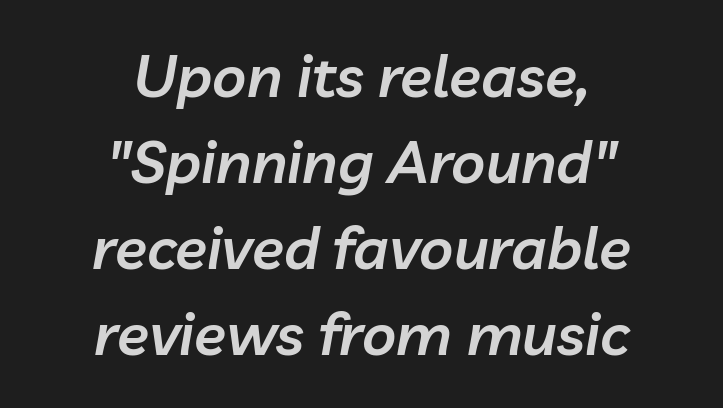
This rendering leaves character spacing at its baseline value. Descender tails drop into unmarked territory. Compared with an ordinary text face, these strokes are moderately heavier — a semibold. The rendering uses natural spacing where letterforms have individual widths. Leftover space on each line is divided equally before and after the words. Slanted lettering throughout.
